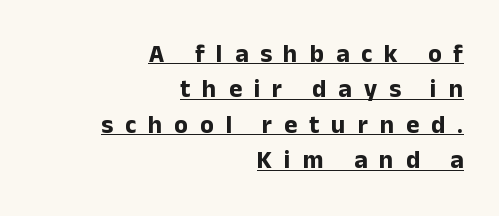
This sample uses an upright cut, with every glyph sitting square on the baseline. The passage shown stacks its lines at a standard gap. What weight is shown? A full bold with thick strokes. Each line ends at the same right margin while the left side varies.
